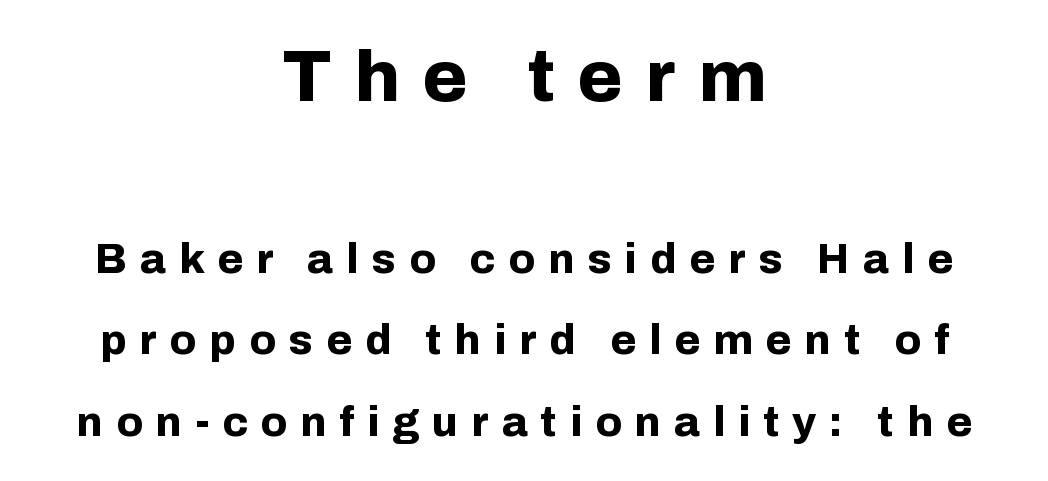
{"serif": "no", "italic": "no", "bold": "yes", "weight": "bold", "width": "normal", "stroke_contrast": "low", "x_height": "medium", "monospaced": "no", "underline": "no", "align": "center", "line_spacing": "loose", "line_spacing_ratio": 1.94, "letter_spacing": "wide", "letter_spacing_em": 0.31, "larger_block": "first", "size_ratio": 1.74, "glyph_px": 73}
